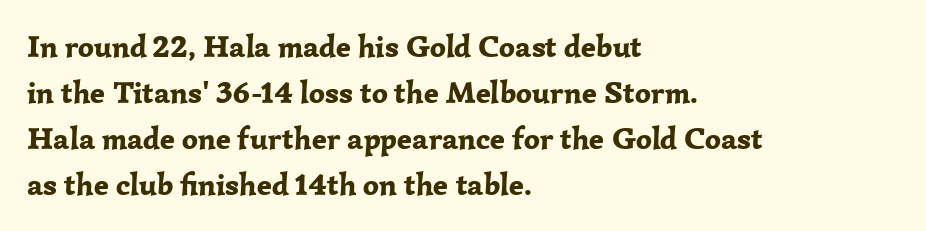
The image shows 31 px bold serif type, upright; set left-aligned, normal line spacing (1.48x), normal letter spacing, not underlined; low stroke contrast and a medium x-height.
